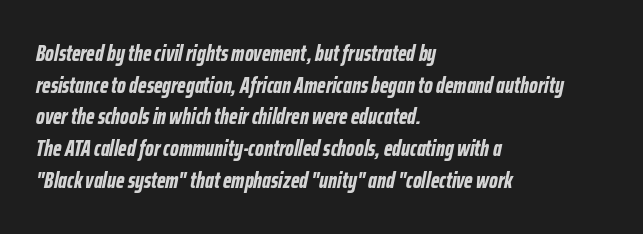
The lines in this sample share a left origin and differ only in where they stop. Students, note that the glyphs here touch the page at normal intervals. If you measured baseline to baseline, you'd find a middling distance. This rendering features lettering with no underline. A full-strength bold gives these letters their thick strokes.
